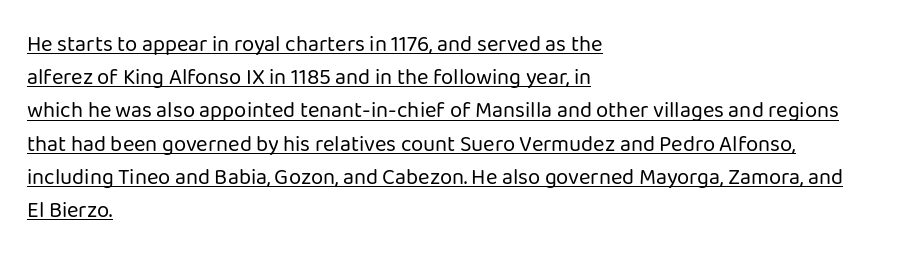
Regarding leading, the lines here are spaced in the standard way. The passage shown has conventional tracking throughout. It's the straight-up-and-down kind of type. The face looks like a standard text weight, possibly lighter.
